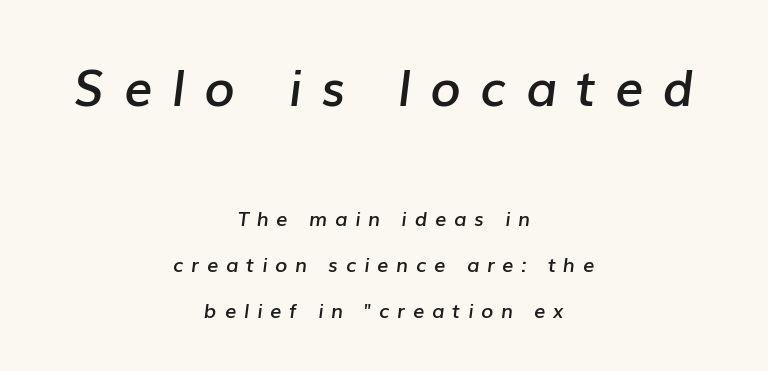
Q: Is the text bold? A: Semi-bold.
Q: Is the text italic (slanted)? A: Yes, it leans right by about 7 degrees.
Q: Is the text underlined? A: No.
Q: How is the paragraph aligned? A: Centered.
Q: Is the spacing between letters normal or unusually wide? A: Unusually wide.
Q: Is the spacing between lines tight, normal or loose? A: Loose.
Q: Which block of text is set in a larger size, the first (top) or the second (bottom)? A: The first (top) one.
Q: Width (condensed, normal, or wide)? A: Normal.
Q: Stroke contrast? A: Low.
Q: x-height? A: Medium.
Q: Monospaced? A: No.
